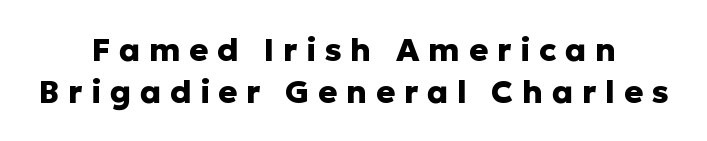
The image shows 32 px heavy sans-serif type, upright; set centered, normal line spacing (1.31x), unusually wide letter spacing (+0.27 em), not underlined; low stroke contrast and a medium x-height.
